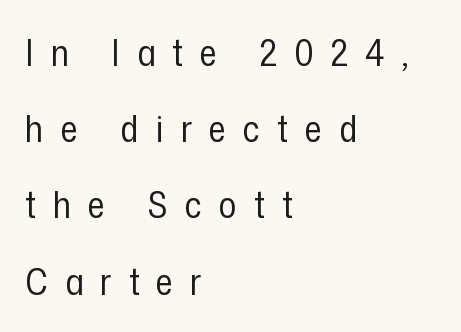
{"serif": "no", "italic": "no", "bold": "no", "weight": "regular", "width": "condensed", "stroke_contrast": "low", "x_height": "medium", "monospaced": "no", "underline": "no", "align": "left", "line_spacing": "loose", "line_spacing_ratio": 2.06, "letter_spacing": "wide", "letter_spacing_em": 0.47, "glyph_px": 37}
